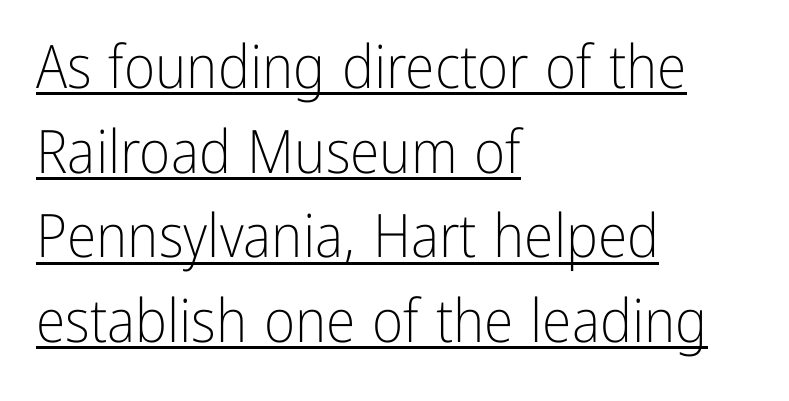
The image shows 60 px light, condensed sans-serif type, upright; set left-aligned, normal line spacing (1.41x), normal letter spacing, underlined; low stroke contrast and a medium x-height.
